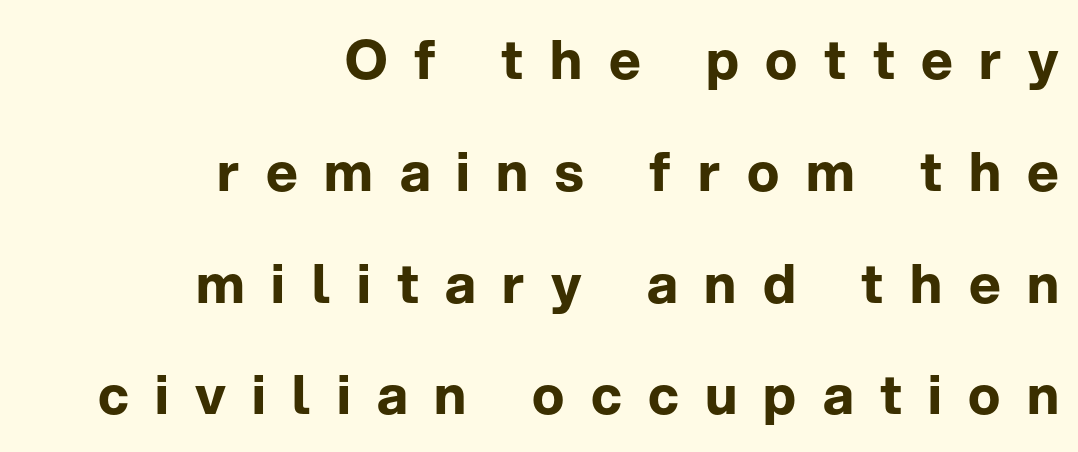
The image shows 54 px bold sans-serif type, upright; set right-aligned, loose line spacing (2.07x), unusually wide letter spacing (+0.49 em), not underlined; low stroke contrast and a medium x-height.
